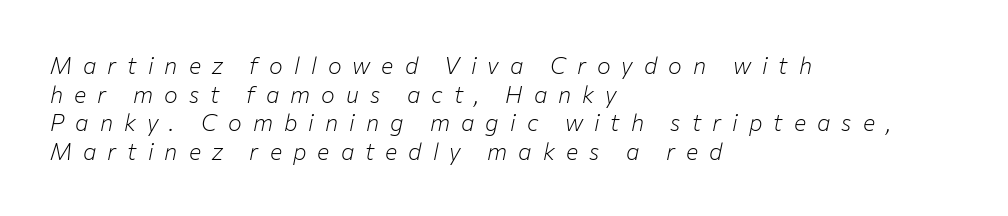
Q: Is the text bold? A: No.
Q: Is the text italic (slanted)? A: Yes, it leans right by about 12 degrees.
Q: Is the text underlined? A: No.
Q: How is the paragraph aligned? A: Left-aligned.
Q: Is the spacing between letters normal or unusually wide? A: Unusually wide.
Q: Is the spacing between lines tight, normal or loose? A: Normal.
